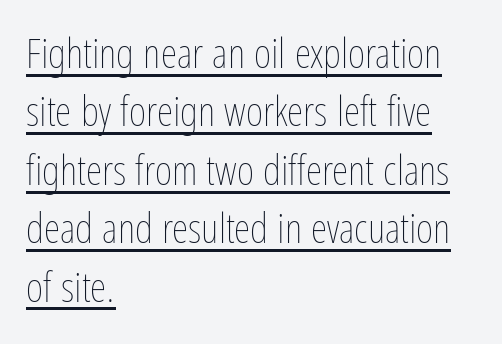
This reads as an unemphasized weight, regular at the heaviest. The rendering keeps characters at their native spacing. Check the space under the baseline: a stroke is drawn there. In terms of leading, this rendering sits right in the middle.
